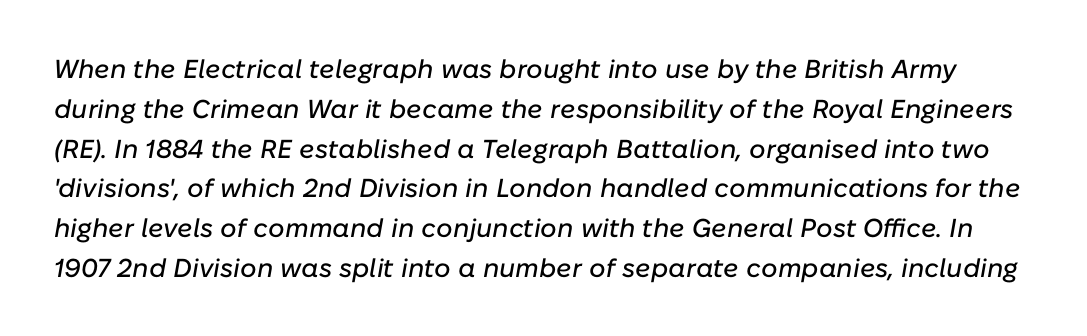
Summary of vertical rhythm: regular, with standard interline spacing. The glyphs look as if they've been sheared to an angle. This sample uses plain, unmodified letter spacing. No word sits above an underline.
